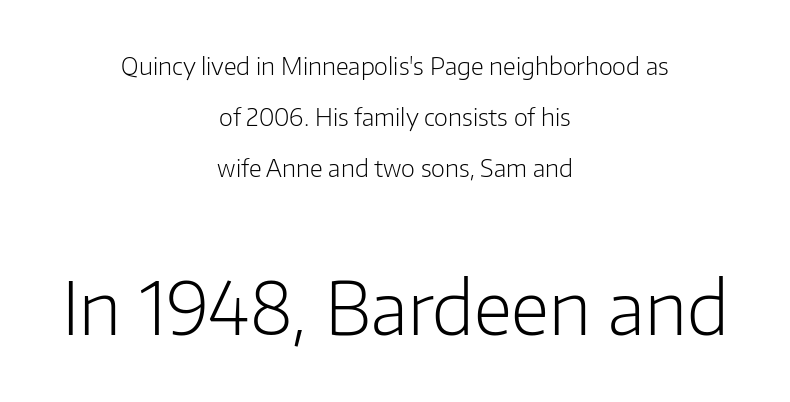
Q: Is the text bold? A: No.
Q: Is the text italic (slanted)? A: No, it is upright.
Q: Is the typeface a serif or a sans-serif typeface? A: Sans-serif.
Q: Is the text underlined? A: No.
Q: How is the paragraph aligned? A: Centered.
Q: Is the spacing between letters normal or unusually wide? A: Normal.
Q: Is the spacing between lines tight, normal or loose? A: Loose.
Q: Which block of text is set in a larger size, the first (top) or the second (bottom)? A: The second (bottom) one.
Q: Width (condensed, normal, or wide)? A: Normal.
Q: Stroke contrast? A: Low.
Q: x-height? A: Medium.
Q: Monospaced? A: No.
